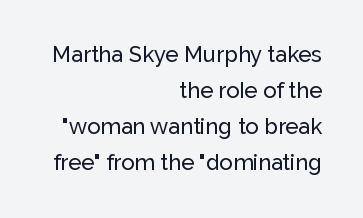
Unmarked baselines from the first word to the last. The passage is arranged like a letterhead date or caption credit — flush right. The lettering holds an erect, upright posture throughout. Horizontal bands of white between lines are of average thickness.
